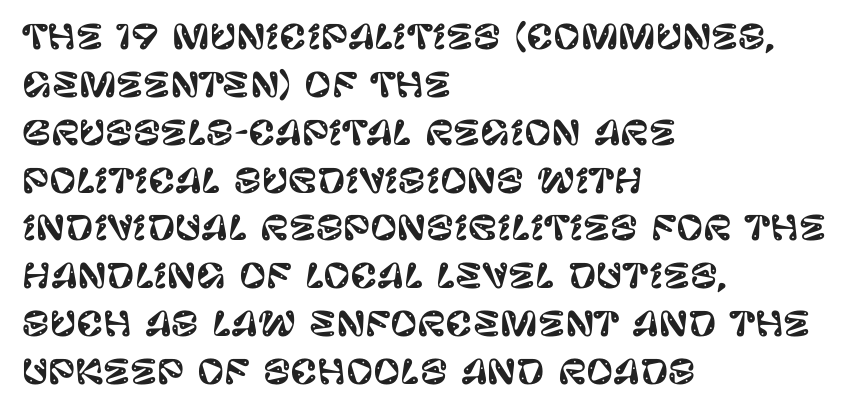
The image shows 33 px sans-serif type; set left-aligned, normal line spacing (1.45x), normal letter spacing, not underlined; low stroke contrast and a large x-height.
